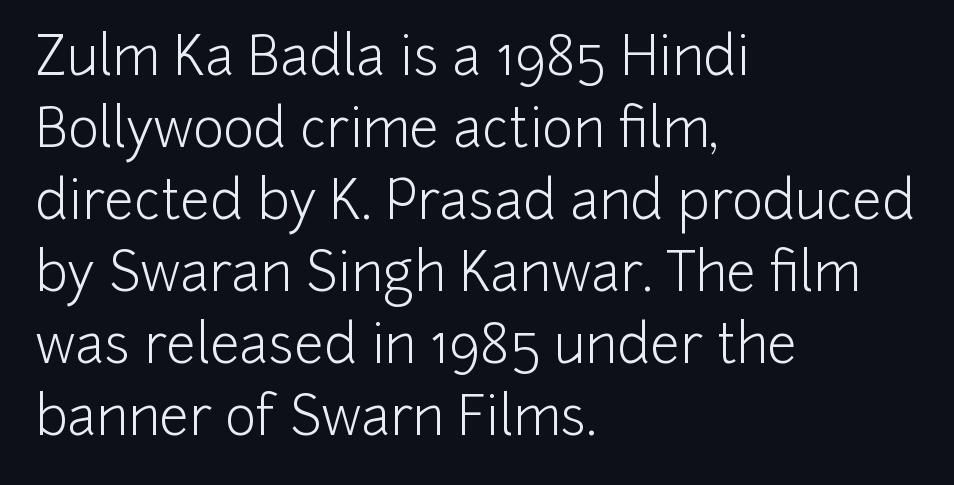
Reading down the block, your eye returns to a fixed left position each line. Anything drawn beneath the words? Only blank space. The characters display no serif detailing; their extremities are plain. The type sits square on the baseline with zero lean. Think of a printed novel: that variable character pitch is what you see here. You could call the tracking neutral — neither tight nor loose.
